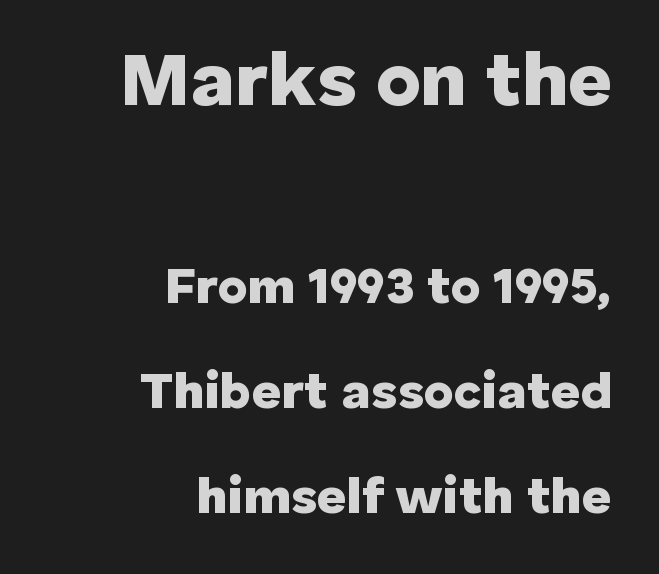
The earlier block is typeset at a bigger size than the later block. Here the glyphs are tracked normally, forming tight word shapes. These lines carry a lot of weight — the face is fully bold. A flush-right, rag-left setting is used for this passage. Underline: absent. Proportional: the letters do not fall into vertical columns.
